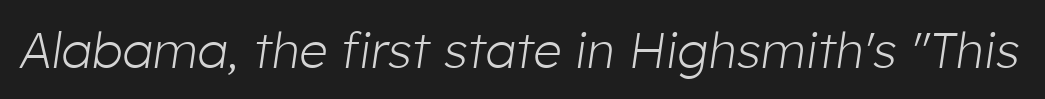
Q: Is the text bold? A: No.
Q: Is the text italic (slanted)? A: Yes, it leans right by about 8 degrees.
Q: Is the text underlined? A: No.
Q: Is the spacing between letters normal or unusually wide? A: Normal.
Q: Width (condensed, normal, or wide)? A: Normal.
Q: Stroke contrast? A: Low.
Q: x-height? A: Medium.
Q: Monospaced? A: No.
